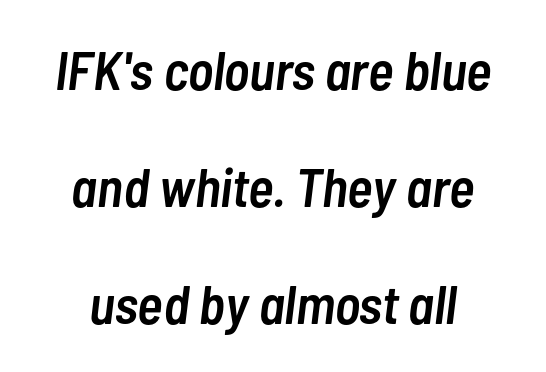
Q: Is the text bold? A: Semi-bold.
Q: Is the text italic (slanted)? A: Yes, it leans right by about 7 degrees.
Q: Is the text underlined? A: No.
Q: Is the spacing between letters normal or unusually wide? A: Normal.
Q: Is the spacing between lines tight, normal or loose? A: Loose.
Q: Width (condensed, normal, or wide)? A: Condensed.
Q: Stroke contrast? A: Low.
Q: x-height? A: Medium.
Q: Monospaced? A: No.
